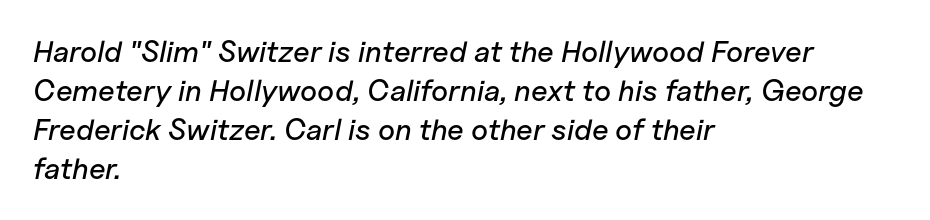
The image shows 30 px text type, italic (leaning right); set left-aligned, normal line spacing (1.3x), normal letter spacing, not underlined; low stroke contrast and a medium x-height.
